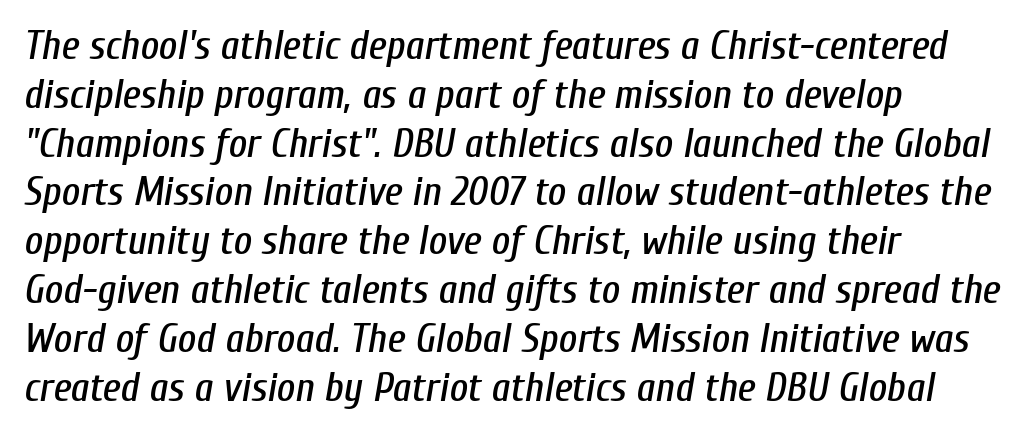
The image shows 40 px condensed type, italic (leaning right); set left-aligned, line spacing 1.22x, normal letter spacing, not underlined; low stroke contrast and a medium x-height.
